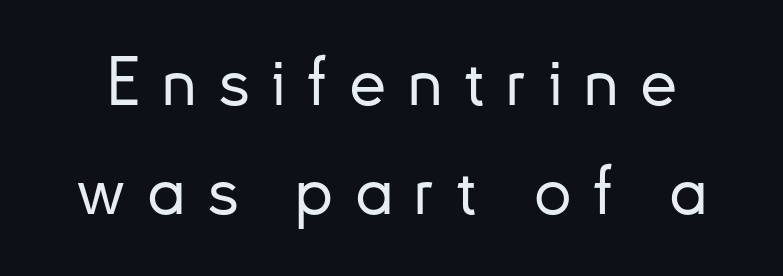
Q: Is the text italic (slanted)? A: No, it is upright.
Q: Is the typeface a serif or a sans-serif typeface? A: Sans-serif.
Q: Is the text underlined? A: No.
Q: Is the spacing between letters normal or unusually wide? A: Unusually wide.
Q: Is the spacing between lines tight, normal or loose? A: Normal.
Q: Width (condensed, normal, or wide)? A: Normal.
Q: Stroke contrast? A: Low.
Q: x-height? A: Small.
Q: Monospaced? A: No.
